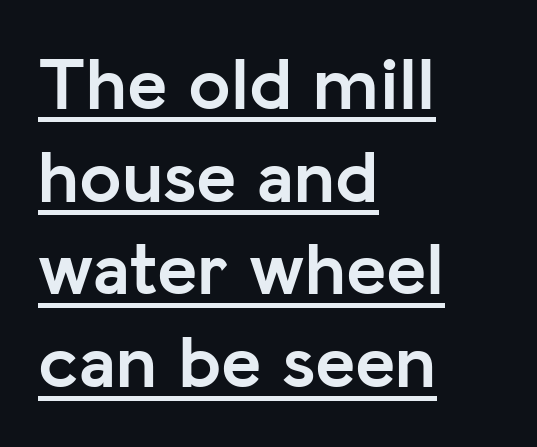
Upright lettering throughout. Nobody touched the tracking dial on this one. The ragged edge is on the right, which tells us the setting is flush left. Typesetter's note: full bold, strokes at maximum text heaviness.
